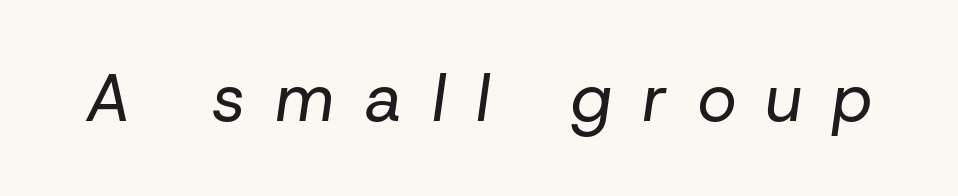
The image shows 66 px regular-weight type, italic (leaning right); set unusually wide letter spacing (+0.46 em), not underlined; low stroke contrast and a medium x-height.
